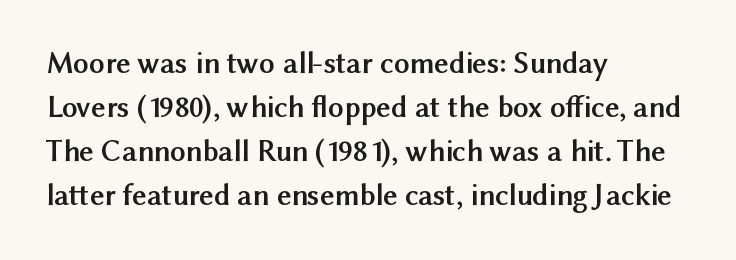
The image shows 31 px semibold sans-serif type, upright; set left-aligned, normal line spacing (1.42x), normal letter spacing, not underlined; medium stroke contrast and a medium x-height.
